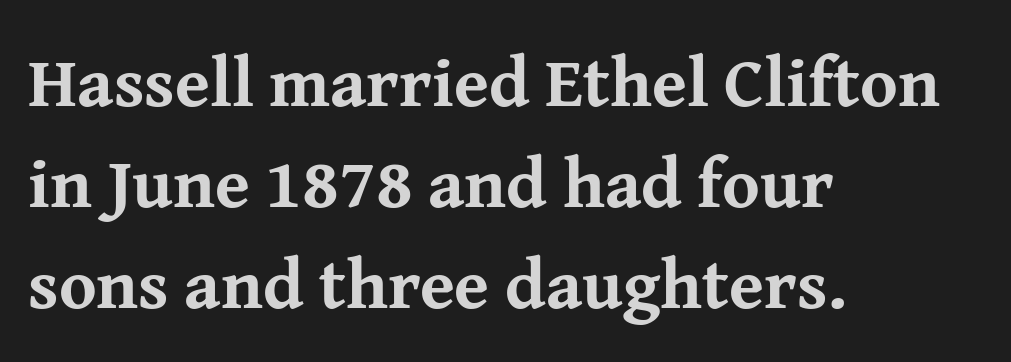
A typesetter would call this proportional, since set widths differ per character. Is there much room between lines? A standard amount, neither cramped nor airy. Students, note that the glyphs here touch the page at normal intervals. Visually the block forms a straight wall on the left and a jagged coastline on the right. Clear beneath every line of the passage. Its strokes are broad and dark, the hallmark of bold type.
